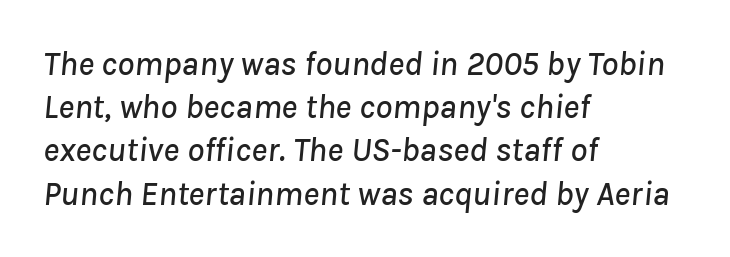
The image shows 34 px text type, italic (leaning right); set left-aligned, normal line spacing (1.27x), normal letter spacing, not underlined; low stroke contrast and a medium x-height.
